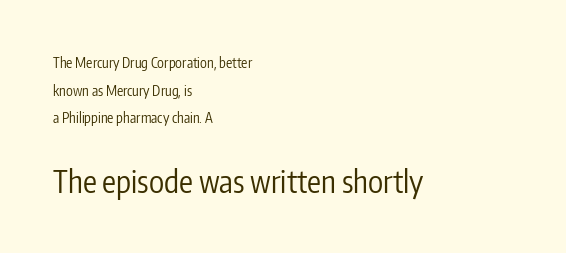
Q: Is the text bold? A: No.
Q: Is the text italic (slanted)? A: No, it is upright.
Q: Is the typeface a serif or a sans-serif typeface? A: Sans-serif.
Q: Is the text underlined? A: No.
Q: How is the paragraph aligned? A: Left-aligned.
Q: Is the spacing between letters normal or unusually wide? A: Normal.
Q: Is the spacing between lines tight, normal or loose? A: Loose.
Q: Which block of text is set in a larger size, the first (top) or the second (bottom)? A: The second (bottom) one.
Q: Width (condensed, normal, or wide)? A: Condensed.
Q: Stroke contrast? A: Low.
Q: x-height? A: Medium.
Q: Monospaced? A: No.
